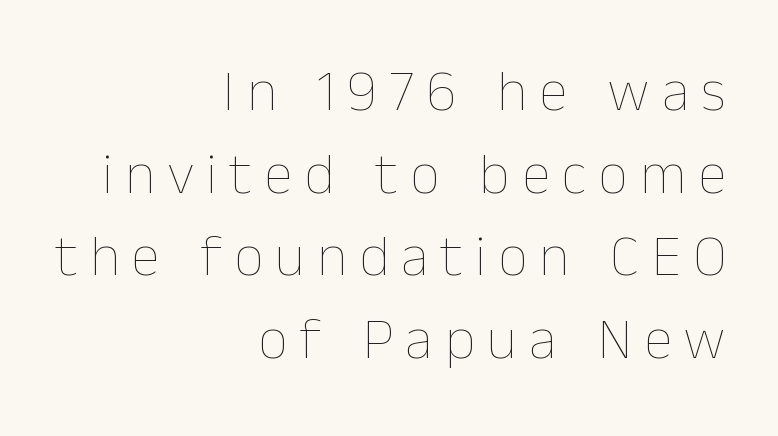
{"italic": "no", "bold": "no", "weight": "thin", "width": "normal", "stroke_contrast": "low", "x_height": "medium", "monospaced": "no", "underline": "no", "align": "right", "line_spacing": "normal", "line_spacing_ratio": 1.4, "letter_spacing": "wide", "letter_spacing_em": 0.2, "glyph_px": 59}
